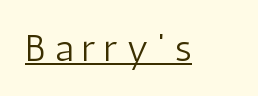
{"serif": "no", "italic": "no", "bold": "no", "weight": "light", "width": "condensed", "stroke_contrast": "low", "x_height": "medium", "monospaced": "no", "underline": "yes", "letter_spacing": "wide", "letter_spacing_em": 0.25, "glyph_px": 38}
